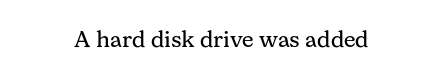
Q: Is the text bold? A: No.
Q: Is the text italic (slanted)? A: No, it is upright.
Q: Is the text underlined? A: No.
Q: How is the paragraph aligned? A: Centered.
Q: Is the spacing between letters normal or unusually wide? A: Normal.
